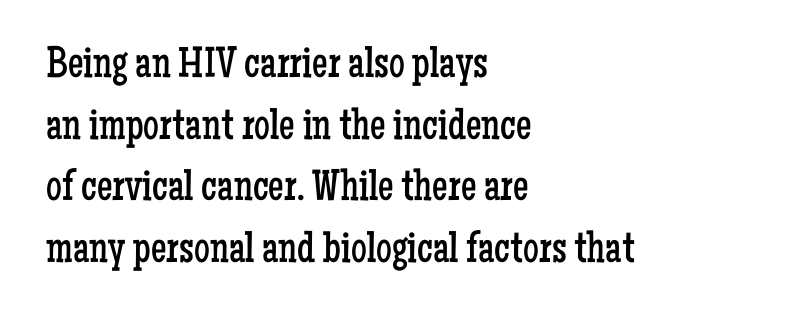
{"serif": "yes", "italic": "no", "bold": "no", "weight": "regular", "width": "condensed", "stroke_contrast": "low", "x_height": "medium", "monospaced": "no", "underline": "no", "align": "left", "line_spacing": "normal", "line_spacing_ratio": 1.4, "letter_spacing": "normal", "letter_spacing_em": 0.0, "glyph_px": 44}
